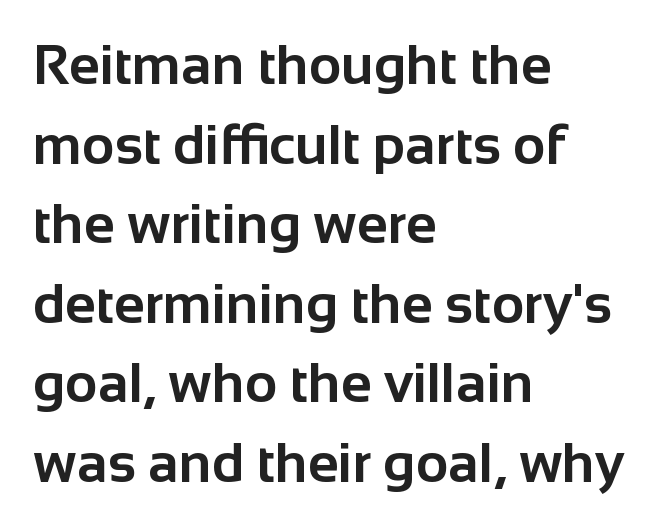
The image shows 56 px bold sans-serif type, upright; set left-aligned, normal line spacing (1.42x), normal letter spacing, not underlined; low stroke contrast and a medium x-height.
